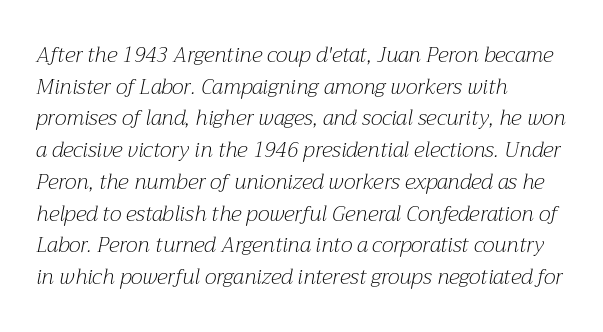
{"italic": "yes", "lean": "right", "slant_degrees": 12, "bold": "no", "underline": "no", "align": "left", "line_spacing": "normal", "line_spacing_ratio": 1.51, "letter_spacing": "normal", "letter_spacing_em": 0.0, "glyph_px": 21}
